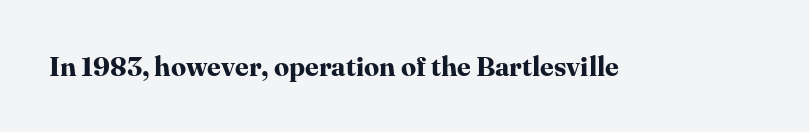
What stands out about the letter spacing? Nothing — it is the standard amount. No italicization has been applied; the sample stays upright. The gap between lines stays unmarked. Thick stems and heavy bowls — unmistakably bold.
